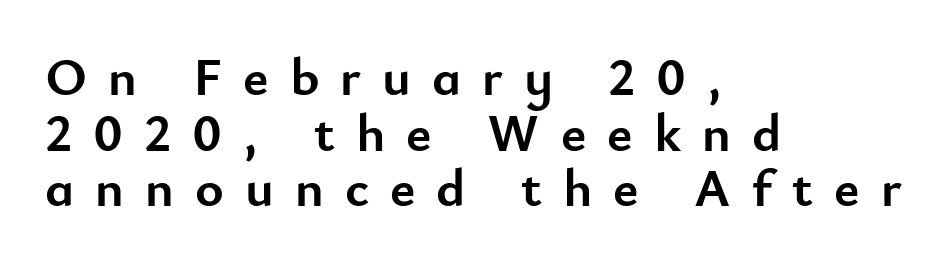
The image shows 54 px semibold sans-serif type, upright; set left-aligned, tight line spacing (1.03x), unusually wide letter spacing (+0.39 em), not underlined; low stroke contrast and a small x-height.
